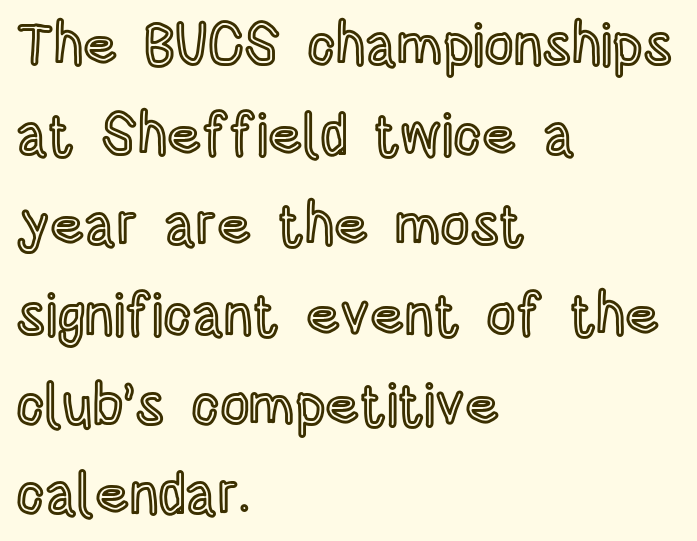
Q: Is the text italic (slanted)? A: No, it is upright.
Q: Is the text underlined? A: No.
Q: How is the paragraph aligned? A: Left-aligned.
Q: Is the spacing between letters normal or unusually wide? A: Normal.
Q: Is the spacing between lines tight, normal or loose? A: Normal.
Q: Width (condensed, normal, or wide)? A: Condensed.
Q: x-height? A: Large.
Q: Monospaced? A: No.
